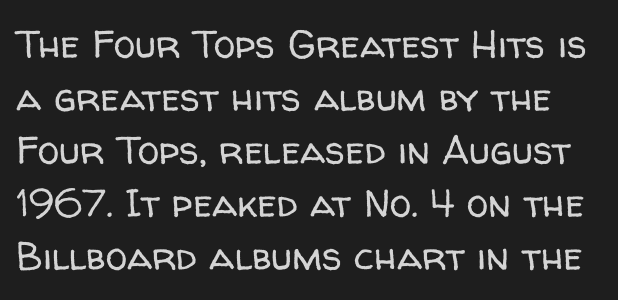
The image shows 39 px regular-weight sans-serif type, upright; set normal line spacing (1.36x), normal letter spacing, not underlined; low stroke contrast and a medium x-height.
